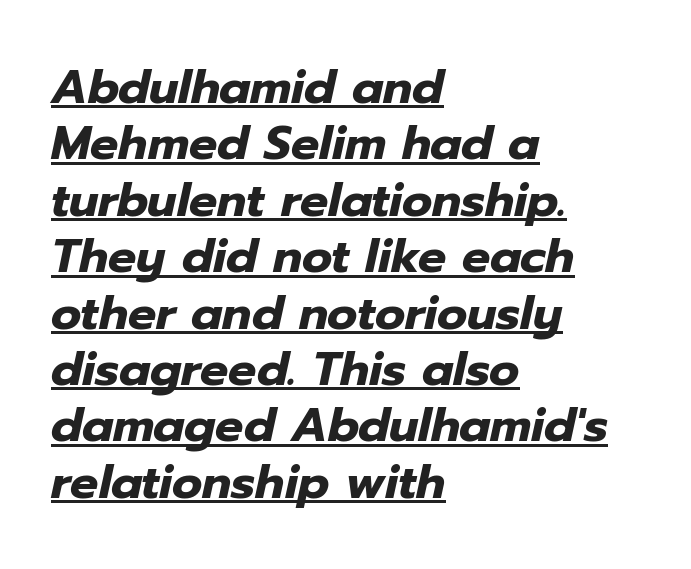
{"italic": "yes", "lean": "right", "slant_degrees": 12, "bold": "yes", "weight": "heavy", "width": "normal", "stroke_contrast": "low", "x_height": "medium", "monospaced": "no", "underline": "yes", "align": "left", "line_spacing_ratio": 1.2, "letter_spacing": "normal", "letter_spacing_em": 0.0, "glyph_px": 47}
